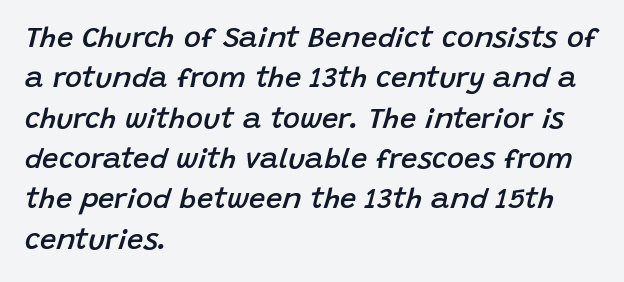
The image shows 29 px semibold type, italic (leaning right); set left-aligned, normal line spacing (1.39x), normal letter spacing, not underlined; low stroke contrast and a large x-height.
